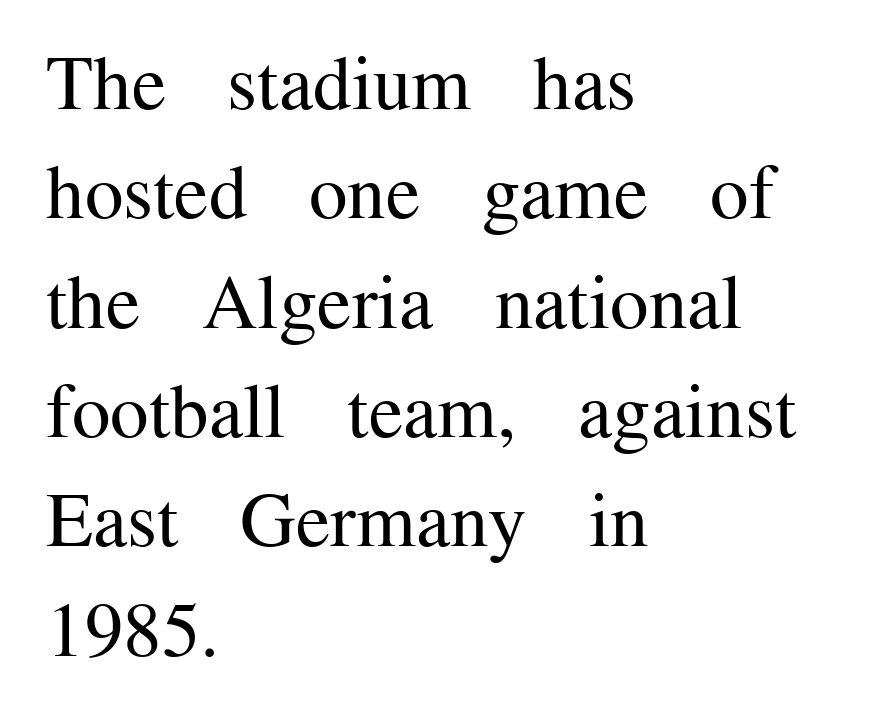
{"serif": "yes", "italic": "no", "bold": "no", "weight": "regular", "width": "normal", "stroke_contrast": "medium", "x_height": "medium", "monospaced": "no", "underline": "no", "align": "left", "line_spacing": "normal", "line_spacing_ratio": 1.42, "letter_spacing": "normal", "letter_spacing_em": 0.0, "glyph_px": 77}
